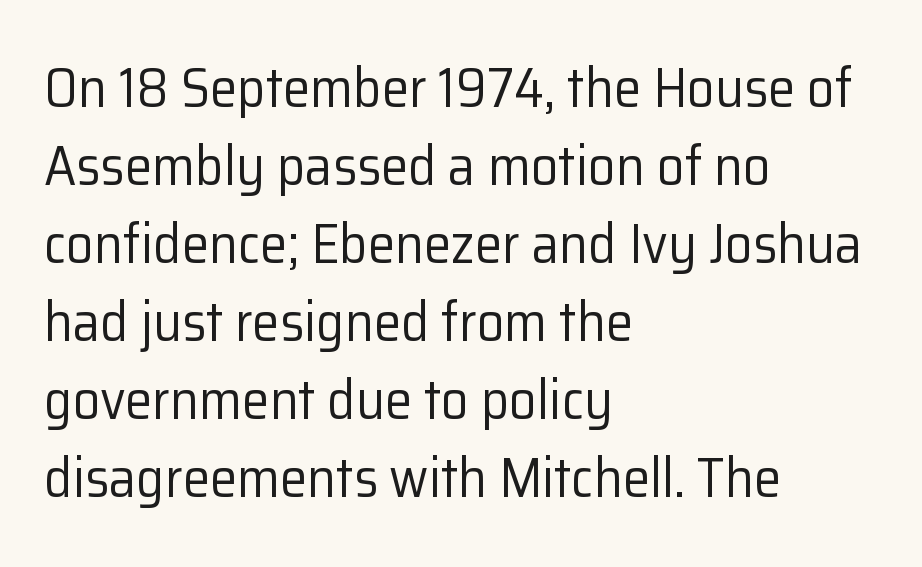
Typeset ragged right — the left edge is the straight one. No heavy texture on the line: the type isn't bold. Are there feet on the stems? There aren't — it's a sans. The passage shown is typed in a proportional face where columns would drift. Regarding leading, the lines here are spaced in the standard way. A clean baseline with only descenders dipping below it.
